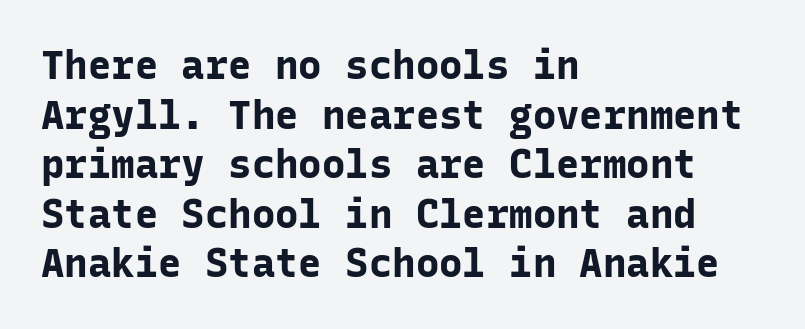
Q: Is the text bold? A: Yes.
Q: Is the text italic (slanted)? A: No, it is upright.
Q: Is the typeface a serif or a sans-serif typeface? A: Sans-serif.
Q: Is the text underlined? A: No.
Q: How is the paragraph aligned? A: Left-aligned.
Q: Is the spacing between letters normal or unusually wide? A: Normal.
Q: Is the spacing between lines tight, normal or loose? A: Normal.
Q: Width (condensed, normal, or wide)? A: Normal.
Q: Stroke contrast? A: Low.
Q: x-height? A: Medium.
Q: Monospaced? A: Yes.
